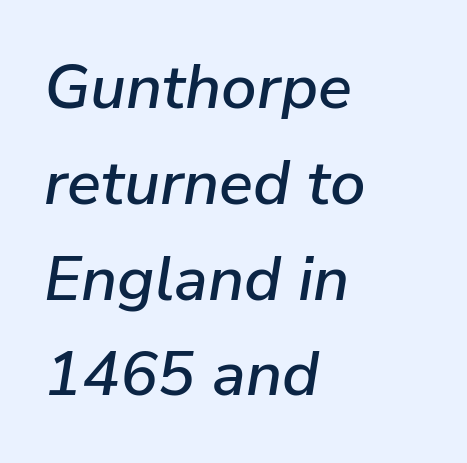
The image shows 63 px text type, italic (leaning right); set left-aligned, normal line spacing (1.52x), normal letter spacing, not underlined; low stroke contrast and a medium x-height.
